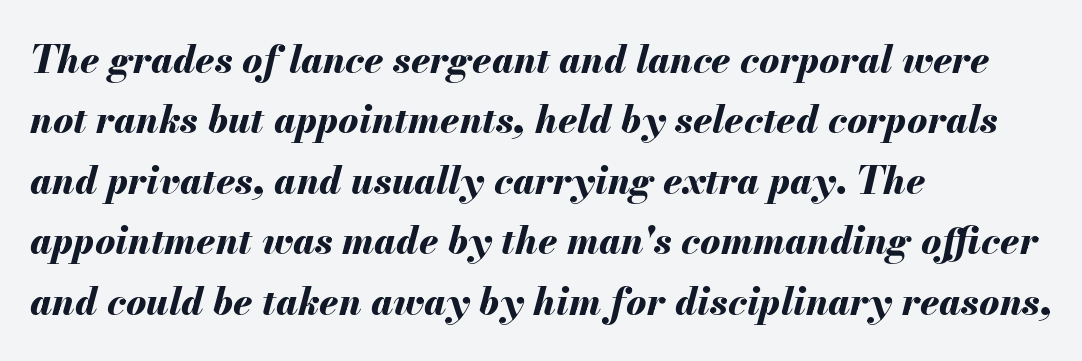
{"italic": "yes", "lean": "right", "slant_degrees": 13, "bold": "yes", "weight": "bold", "width": "normal", "stroke_contrast": "medium", "x_height": "small", "monospaced": "no", "underline": "no", "align": "left", "line_spacing": "normal", "line_spacing_ratio": 1.59, "letter_spacing": "normal", "letter_spacing_em": 0.0, "glyph_px": 38}
